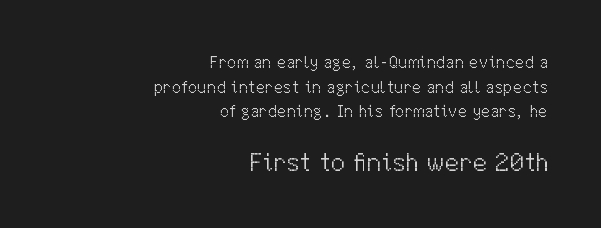
The image shows 26 px text type, upright; set right-aligned, normal line spacing (1.45x), normal letter spacing, not underlined; the second (bottom) block is 1.53x larger.
